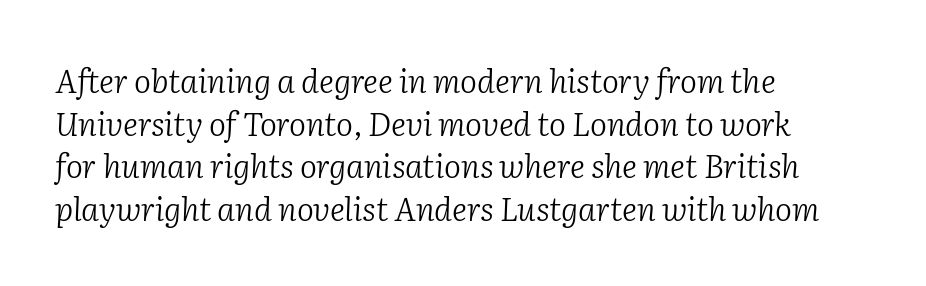
Q: Is the text bold? A: No.
Q: Is the text italic (slanted)? A: Yes, it leans right by about 2 degrees.
Q: Is the typeface a serif or a sans-serif typeface? A: Serif.
Q: Is the text underlined? A: No.
Q: How is the paragraph aligned? A: Left-aligned.
Q: Is the spacing between letters normal or unusually wide? A: Normal.
Q: Is the spacing between lines tight, normal or loose? A: Normal.
Q: Width (condensed, normal, or wide)? A: Normal.
Q: Stroke contrast? A: Low.
Q: x-height? A: Medium.
Q: Monospaced? A: No.
